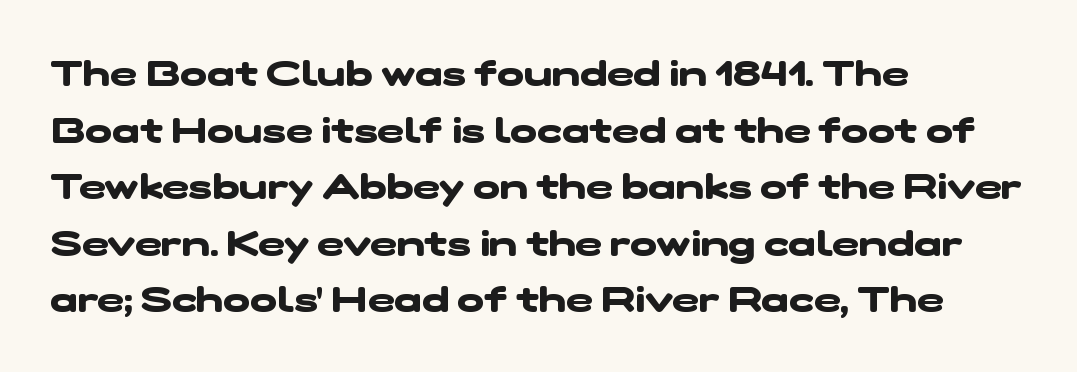
{"serif": "no", "bold": "yes", "weight": "heavy", "width": "wide", "stroke_contrast": "low", "x_height": "medium", "monospaced": "no", "underline": "no", "align": "left", "line_spacing": "normal", "line_spacing_ratio": 1.57, "letter_spacing": "normal", "letter_spacing_em": 0.0, "glyph_px": 36}
